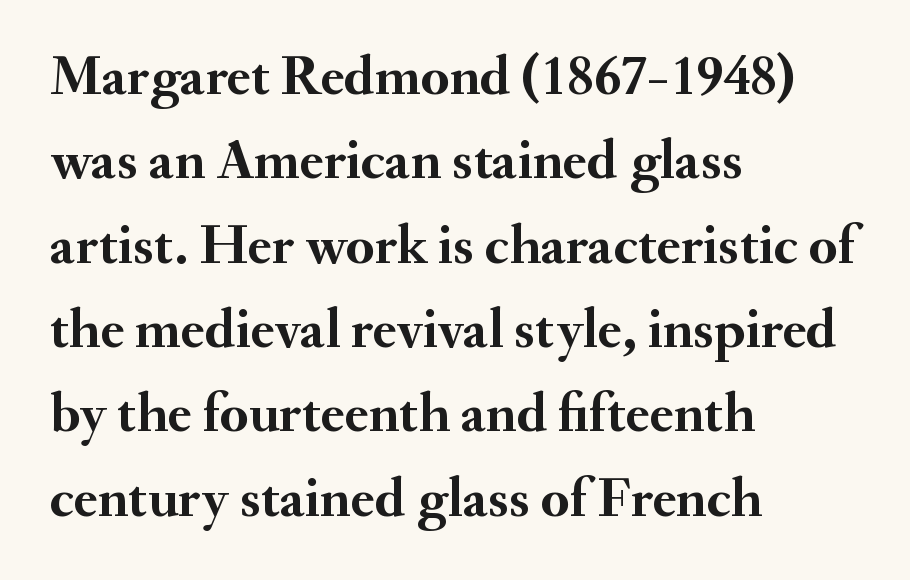
Looks like regular typesetting: each glyph gets only the width it needs. Posture: straight, roman, zero tilt. Students, this is bold: see how much ink each stroke carries. Type style note: has serifs. Evenly set lines give the paragraph a standard silhouette. This rendering features lettering with no underline.
